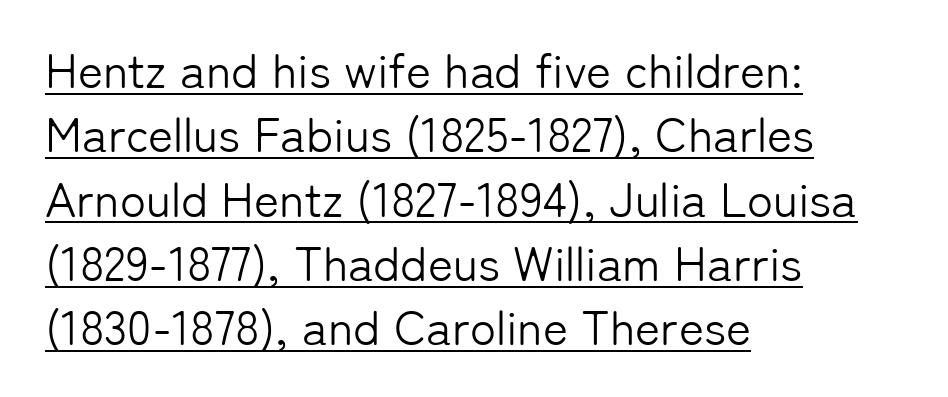
Beneath each row of characters lies a ruled line. Character widths vary here, with narrow letters taking less room than wide ones. Tracking here is standard; glyphs follow each other at the usual distance. These lines sit exactly where default settings would place them. A classic flush-left, rag-right setting is used for this passage.
